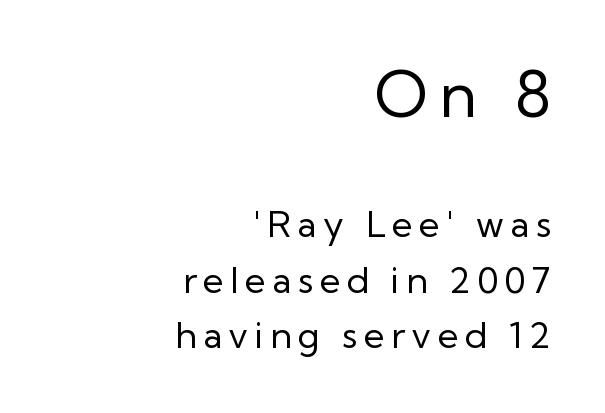
What's the leading like? Ordinary, nothing unusual. The letters advance in unequal steps, a hallmark of proportional type. Casual observation: everything's shoved over to the right. A clean baseline with only descenders dipping below it.
